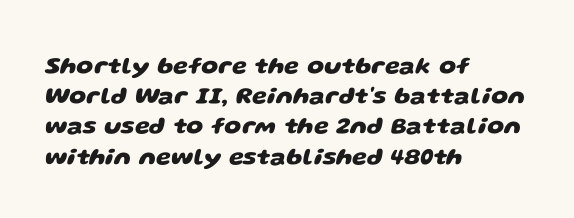
The image shows 24 px bold type; set left-aligned, normal line spacing (1.26x), normal letter spacing, not underlined.
